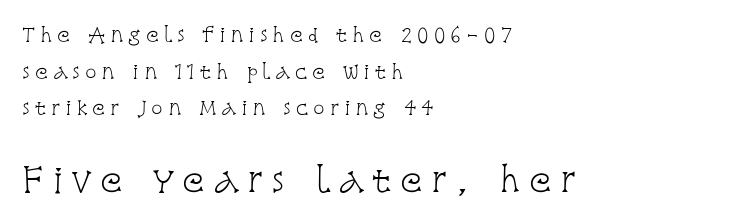
The image shows 33 px light, condensed serif type, upright; set left-aligned, loose line spacing (1.93x), unusually wide letter spacing (+0.26 em), not underlined; the second (bottom) block is 1.74x larger; low stroke contrast and a large x-height.
